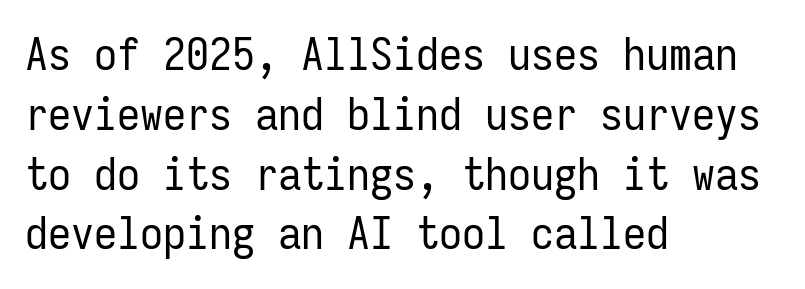
The image shows 46 px regular-weight, condensed sans-serif type, upright, monospaced; set left-aligned, normal line spacing (1.3x), normal letter spacing, not underlined; low stroke contrast and a medium x-height.
